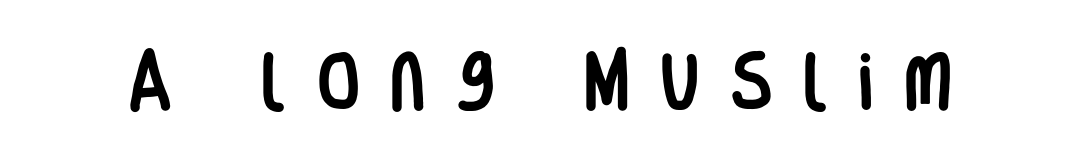
The image shows 63 px condensed sans-serif type, upright; set unusually wide letter spacing (+0.48 em), not underlined; low stroke contrast and a large x-height.
